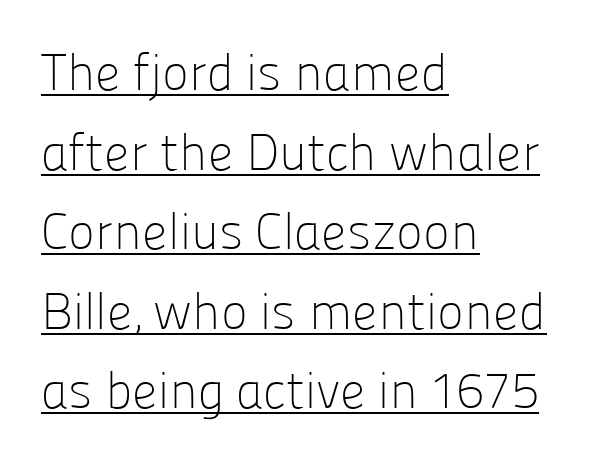
{"serif": "no", "italic": "no", "bold": "no", "weight": "light", "width": "normal", "stroke_contrast": "low", "x_height": "medium", "monospaced": "no", "underline": "yes", "align": "left", "line_spacing": "normal", "line_spacing_ratio": 1.56, "letter_spacing": "normal", "letter_spacing_em": 0.0, "glyph_px": 51}
